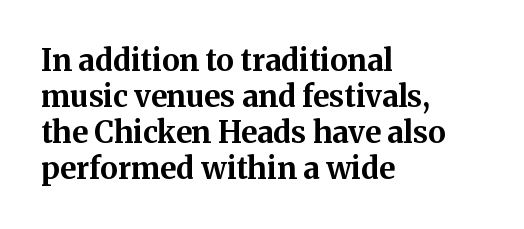
{"serif": "yes", "italic": "no", "bold": "yes", "weight": "bold", "width": "normal", "stroke_contrast": "medium", "x_height": "medium", "monospaced": "no", "underline": "no", "align": "left", "line_spacing_ratio": 1.2, "letter_spacing": "normal", "letter_spacing_em": 0.0, "glyph_px": 30}
